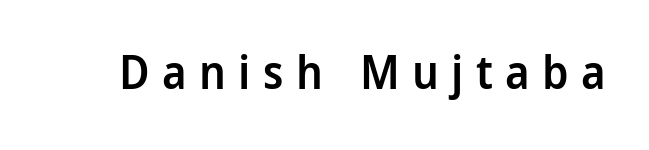
The image shows 46 px semibold, condensed sans-serif type, upright; set unusually wide letter spacing (+0.27 em), not underlined; low stroke contrast and a large x-height.
